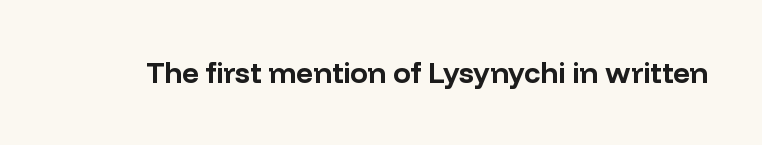
{"serif": "no", "italic": "no", "bold": "yes", "weight": "bold", "width": "normal", "stroke_contrast": "low", "x_height": "medium", "monospaced": "no", "underline": "no", "letter_spacing": "normal", "letter_spacing_em": 0.0, "glyph_px": 29}
